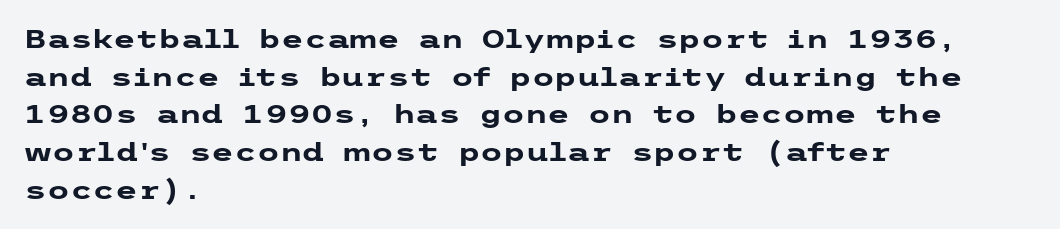
{"italic": "no", "bold": "yes", "underline": "no", "align": "left", "line_spacing": "normal", "line_spacing_ratio": 1.45, "letter_spacing": "normal", "letter_spacing_em": 0.0, "glyph_px": 26}
